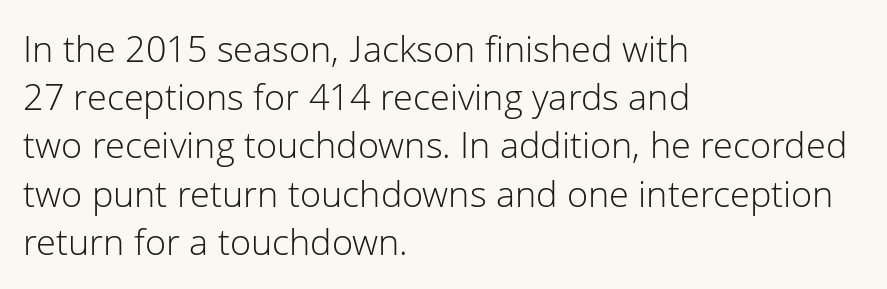
The image shows 36 px light sans-serif type, upright; set left-aligned, normal line spacing (1.34x), normal letter spacing, not underlined; low stroke contrast and a medium x-height.
